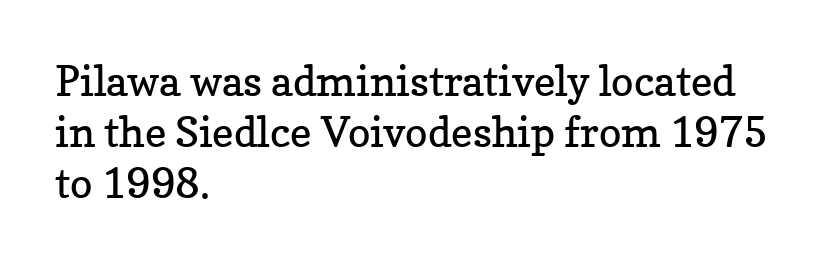
The image shows 42 px regular-weight serif type, upright; set left-aligned, line spacing 1.21x, normal letter spacing, not underlined; low stroke contrast and a medium x-height.
